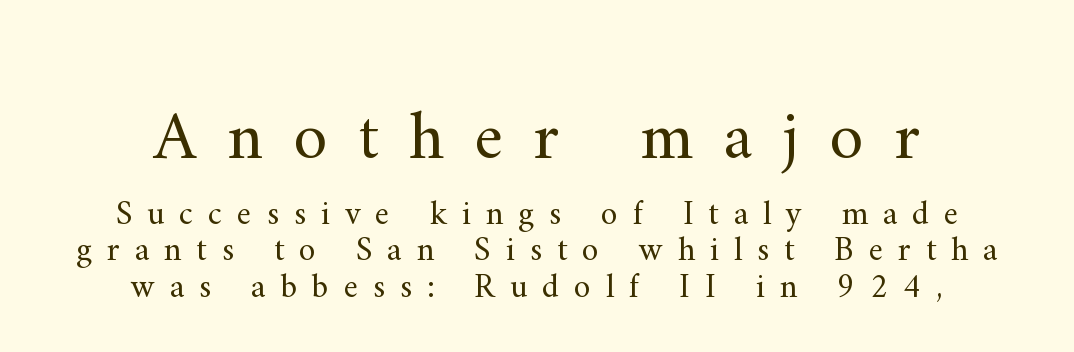
The image shows 69 px regular-weight serif type, upright; set centered, tight line spacing (1.08x), unusually wide letter spacing (+0.44 em), not underlined; the first (top) block is 2.03x larger; medium stroke contrast and a small x-height.
